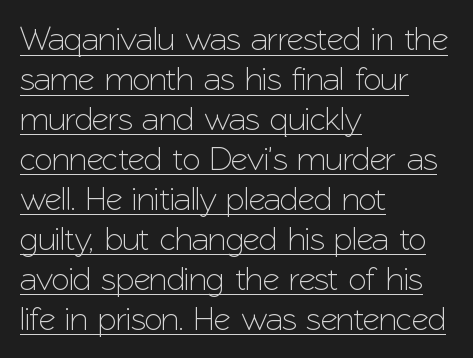
{"serif": "no", "italic": "no", "width": "normal", "stroke_contrast": "low", "x_height": "medium", "monospaced": "no", "underline": "yes", "align": "left", "line_spacing_ratio": 1.21, "letter_spacing": "normal", "letter_spacing_em": 0.0, "glyph_px": 33}
